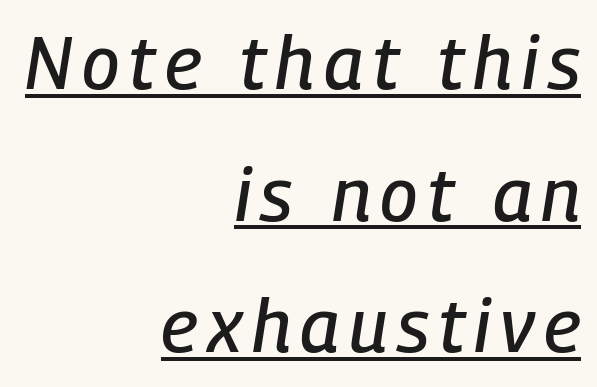
{"italic": "yes", "lean": "right", "slant_degrees": 9, "width": "condensed", "stroke_contrast": "low", "x_height": "medium", "monospaced": "no", "underline": "yes", "align": "right", "line_spacing_ratio": 1.78, "glyph_px": 74}
